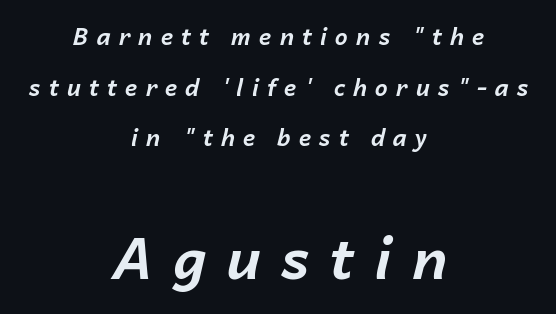
The passage shown leans; its letterforms are oblique. Whoever set this made the second block the dominant, larger element. The passage shown is typed in a proportional face where columns would drift. Interline gaps are noticeably wide in this sample. Spacing between characters has been opened up far beyond the box default.
